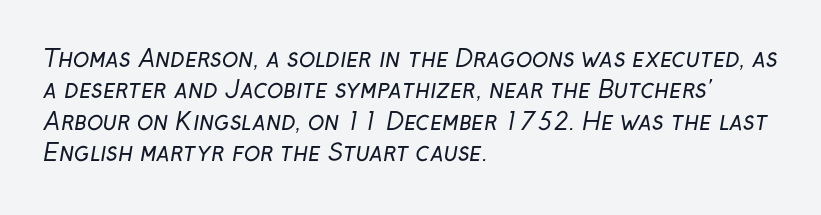
The image shows 24 px text type; set left-aligned, normal line spacing (1.31x), normal letter spacing, not underlined.
